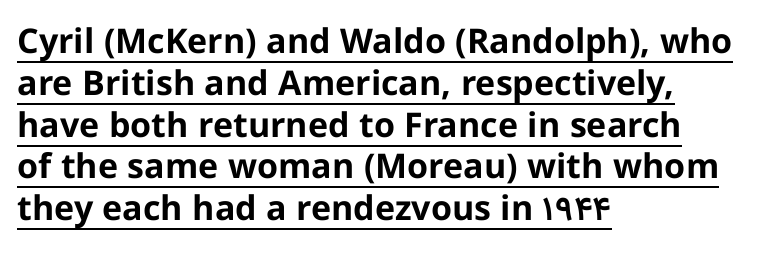
{"serif": "no", "italic": "no", "bold": "yes", "weight": "bold", "width": "normal", "stroke_contrast": "low", "x_height": "medium", "monospaced": "no", "underline": "yes", "align": "left", "line_spacing_ratio": 1.23, "letter_spacing": "normal", "letter_spacing_em": 0.0, "glyph_px": 34}
